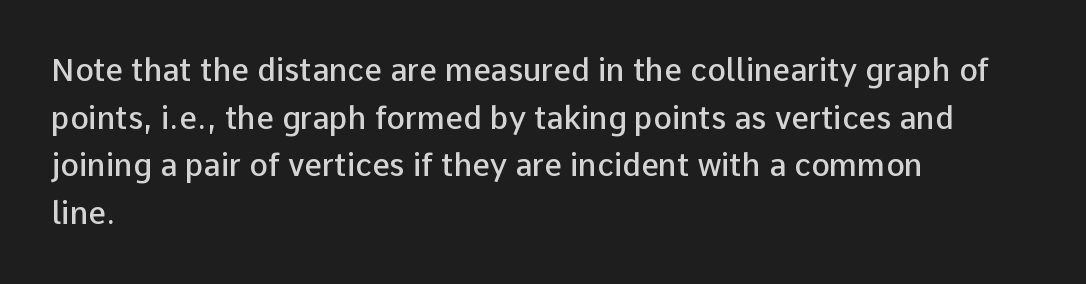
Q: Is the text bold? A: Semi-bold.
Q: Is the text italic (slanted)? A: No, it is upright.
Q: Is the typeface a serif or a sans-serif typeface? A: Sans-serif.
Q: Is the text underlined? A: No.
Q: How is the paragraph aligned? A: Left-aligned.
Q: Is the spacing between letters normal or unusually wide? A: Normal.
Q: Is the spacing between lines tight, normal or loose? A: Normal.
Q: Width (condensed, normal, or wide)? A: Normal.
Q: Stroke contrast? A: Low.
Q: x-height? A: Medium.
Q: Monospaced? A: No.
